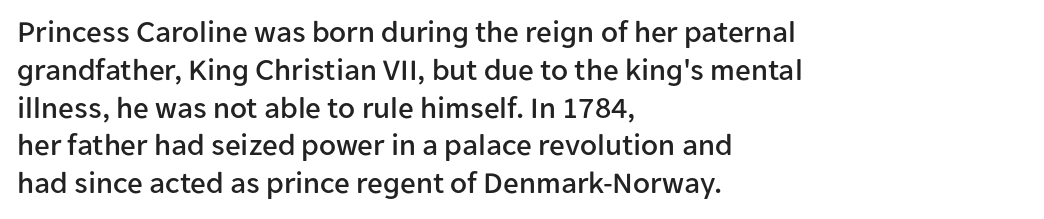
Q: Is the text italic (slanted)? A: No, it is upright.
Q: Is the typeface a serif or a sans-serif typeface? A: Sans-serif.
Q: Is the text underlined? A: No.
Q: How is the paragraph aligned? A: Left-aligned.
Q: Is the spacing between letters normal or unusually wide? A: Normal.
Q: Width (condensed, normal, or wide)? A: Normal.
Q: Stroke contrast? A: Low.
Q: x-height? A: Medium.
Q: Monospaced? A: No.
